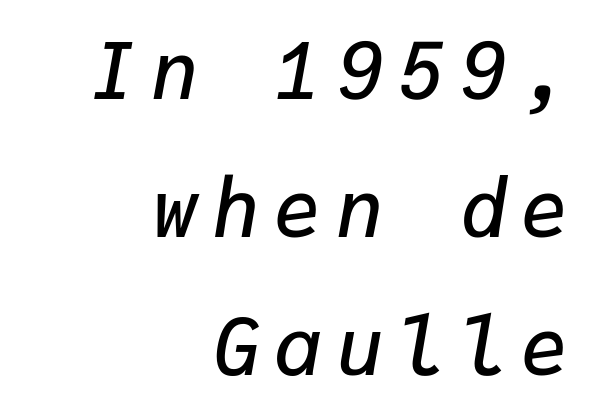
The image shows 79 px semibold type, italic (leaning right), monospaced; set right-aligned, line spacing 1.75x, not underlined; low stroke contrast and a medium x-height.
